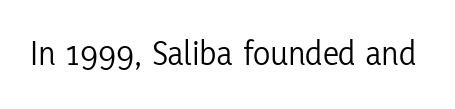
Q: Is the text bold? A: No.
Q: Is the text italic (slanted)? A: No, it is upright.
Q: Is the typeface a serif or a sans-serif typeface? A: Sans-serif.
Q: Is the text underlined? A: No.
Q: Is the spacing between letters normal or unusually wide? A: Normal.
Q: Width (condensed, normal, or wide)? A: Condensed.
Q: Stroke contrast? A: Low.
Q: x-height? A: Medium.
Q: Monospaced? A: No.
